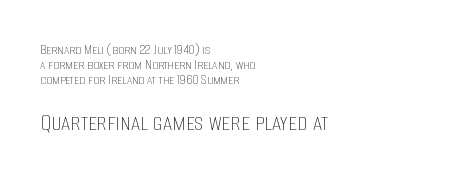
{"italic": "no", "bold": "no", "underline": "no", "align": "left", "line_spacing": "tight", "line_spacing_ratio": 1.0, "letter_spacing": "normal", "letter_spacing_em": 0.0, "larger_block": "second", "size_ratio": 1.73, "glyph_px": 26}
